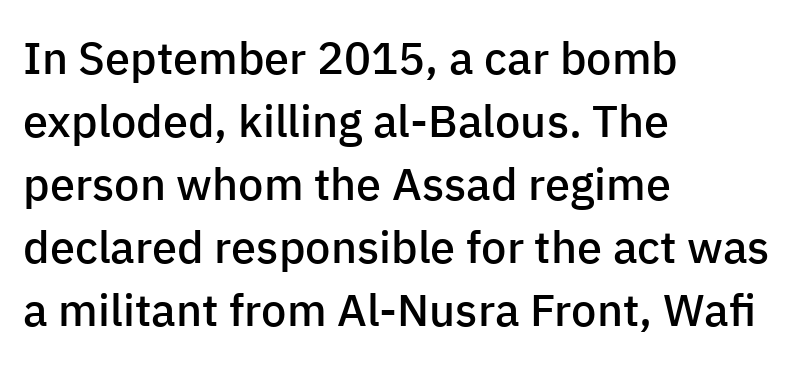
Q: Is the text bold? A: Semi-bold.
Q: Is the text italic (slanted)? A: No, it is upright.
Q: Is the typeface a serif or a sans-serif typeface? A: Sans-serif.
Q: Is the text underlined? A: No.
Q: How is the paragraph aligned? A: Left-aligned.
Q: Is the spacing between letters normal or unusually wide? A: Normal.
Q: Is the spacing between lines tight, normal or loose? A: Normal.
Q: Width (condensed, normal, or wide)? A: Normal.
Q: Stroke contrast? A: Low.
Q: x-height? A: Medium.
Q: Monospaced? A: No.
